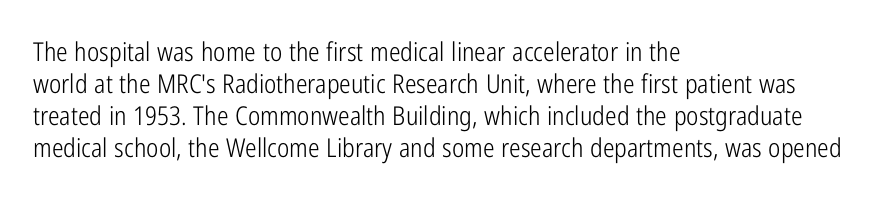
The passage shown is not underscored anywhere. Words appear dense and cohesive because spacing is normal. Alignment: flush left. Unlike italic type, these characters show no tilt at all.
